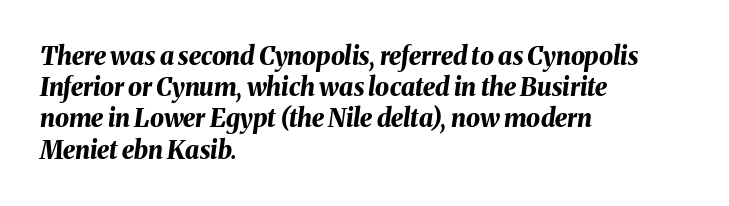
Q: Is the text bold? A: Yes.
Q: Is the text italic (slanted)? A: Yes, it leans right by about 8 degrees.
Q: Is the text underlined? A: No.
Q: How is the paragraph aligned? A: Left-aligned.
Q: Is the spacing between letters normal or unusually wide? A: Normal.
Q: Is the spacing between lines tight, normal or loose? A: Normal.
